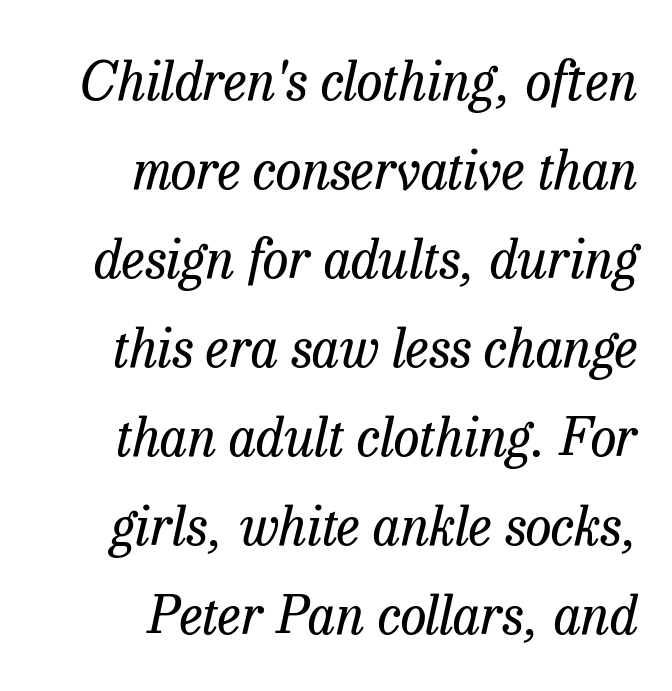
Q: Is the text bold? A: No.
Q: Is the text italic (slanted)? A: Yes, it leans right by about 13 degrees.
Q: Is the typeface a serif or a sans-serif typeface? A: Serif.
Q: Is the text underlined? A: No.
Q: How is the paragraph aligned? A: Right-aligned.
Q: Is the spacing between letters normal or unusually wide? A: Normal.
Q: Is the spacing between lines tight, normal or loose? A: Normal.
Q: Width (condensed, normal, or wide)? A: Normal.
Q: Stroke contrast? A: Low.
Q: x-height? A: Medium.
Q: Monospaced? A: No.
